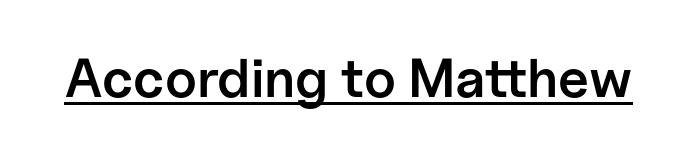
The image shows 55 px semibold sans-serif type, upright; set normal letter spacing, underlined; low stroke contrast and a medium x-height.
